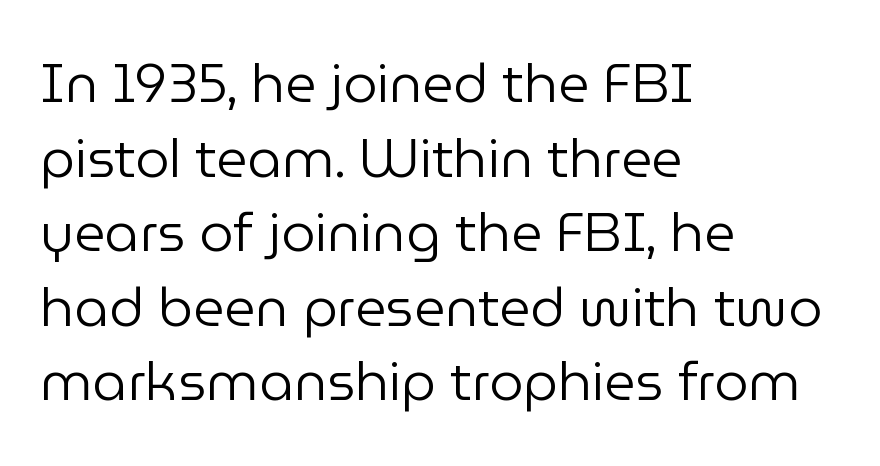
The image shows 54 px regular-weight sans-serif type, upright; set left-aligned, normal line spacing (1.38x), normal letter spacing, not underlined; low stroke contrast and a medium x-height.
